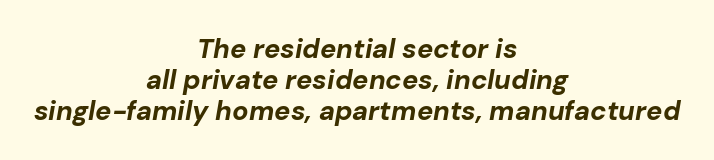
No extra tracking has been applied to these lines. Pretty heavy lettering here — definitely bold. The space between consecutive lines is stingy. The space beneath each line is pristine and unruled.
